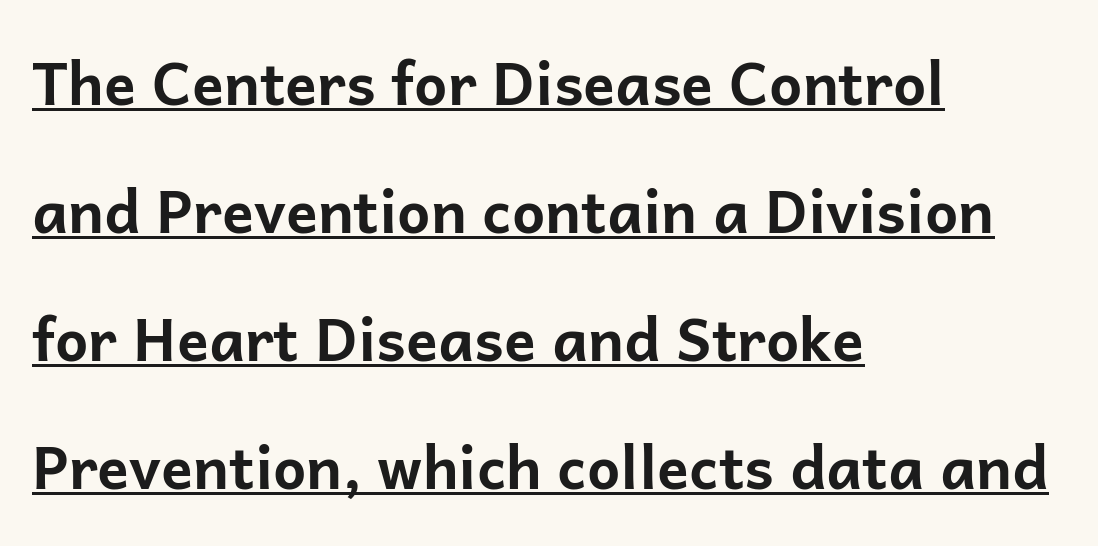
A rule runs beneath these lines of type. You could call the tracking neutral — neither tight nor loose. Compared with an ordinary text face, these strokes are far heavier — a full bold. The face used here is proportionally spaced, like ordinary book or web type. Layout note: lines flush left.
